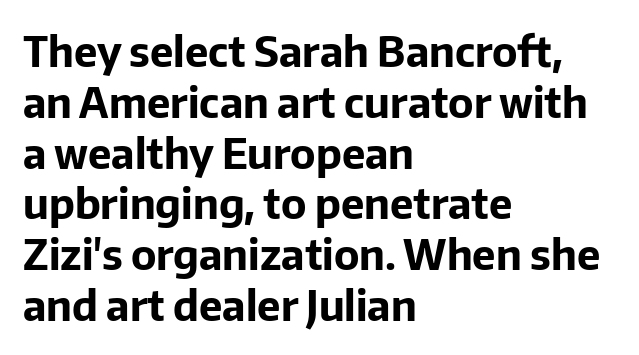
Q: Is the text bold? A: Yes.
Q: Is the text italic (slanted)? A: No, it is upright.
Q: Is the typeface a serif or a sans-serif typeface? A: Sans-serif.
Q: Is the text underlined? A: No.
Q: How is the paragraph aligned? A: Left-aligned.
Q: Is the spacing between letters normal or unusually wide? A: Normal.
Q: Width (condensed, normal, or wide)? A: Normal.
Q: Stroke contrast? A: Low.
Q: x-height? A: Medium.
Q: Monospaced? A: No.
